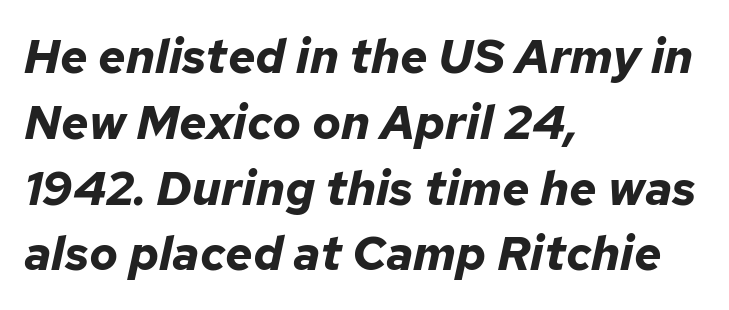
The image shows 48 px bold type, italic (leaning right); set left-aligned, normal line spacing (1.37x), normal letter spacing, not underlined; low stroke contrast and a medium x-height.
